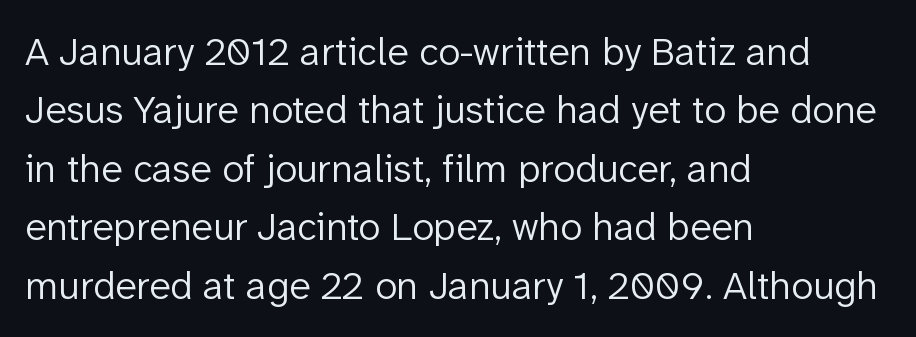
{"serif": "no", "italic": "no", "bold": "no", "weight": "light", "width": "normal", "stroke_contrast": "low", "x_height": "medium", "monospaced": "no", "underline": "no", "align": "left", "line_spacing": "normal", "line_spacing_ratio": 1.46, "letter_spacing": "normal", "letter_spacing_em": 0.0, "glyph_px": 40}
